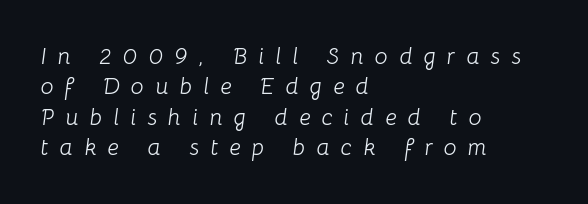
{"italic": "yes", "lean": "right", "slant_degrees": 8, "bold": "no", "underline": "no", "align": "left", "line_spacing": "normal", "line_spacing_ratio": 1.32, "letter_spacing": "wide", "letter_spacing_em": 0.49, "glyph_px": 23}
